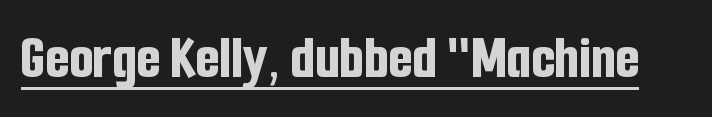
Posture: upright roman. Character widths vary here, with narrow letters taking less room than wide ones. The characters look thick and weighty, a clear bold. The face used here appears with an underline applied.
